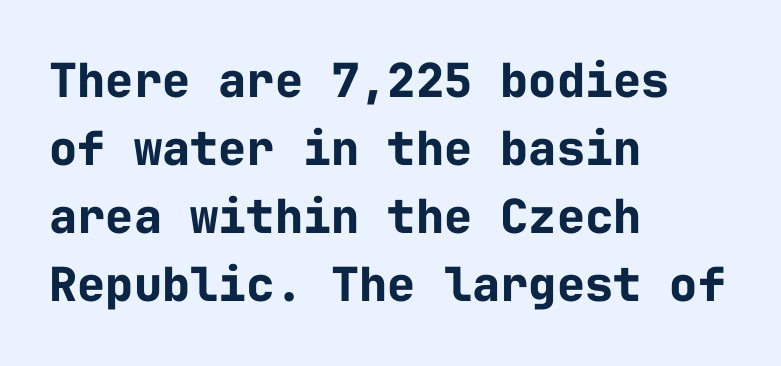
The image shows 47 px bold sans-serif type, upright, monospaced; set left-aligned, normal line spacing (1.45x), normal letter spacing, not underlined; low stroke contrast and a medium x-height.
